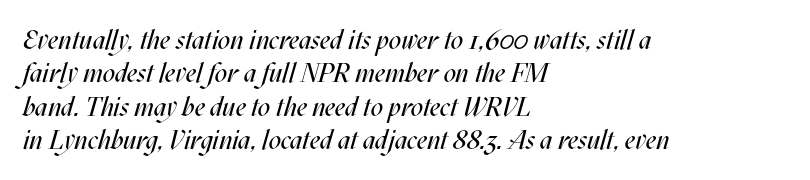
Posture: slanted. Stems and bowls with no extra thickness — not bold. Is the block centered? No — it sits flush against the left margin. A bare baseline throughout the passage.
